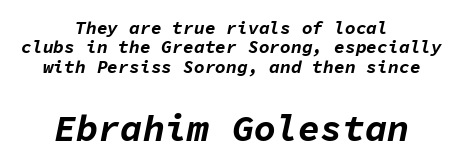
Q: Is the text bold? A: Yes.
Q: Is the text italic (slanted)? A: Yes, it leans right by about 11 degrees.
Q: Is the text underlined? A: No.
Q: How is the paragraph aligned? A: Centered.
Q: Is the spacing between letters normal or unusually wide? A: Normal.
Q: Is the spacing between lines tight, normal or loose? A: Tight.
Q: Which block of text is set in a larger size, the first (top) or the second (bottom)? A: The second (bottom) one.
Q: Width (condensed, normal, or wide)? A: Normal.
Q: Stroke contrast? A: Low.
Q: x-height? A: Medium.
Q: Monospaced? A: Yes.
